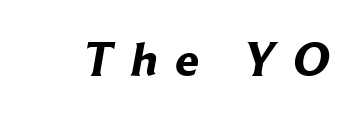
{"serif": "no", "bold": "yes", "weight": "bold", "width": "normal", "stroke_contrast": "low", "x_height": "medium", "monospaced": "no", "underline": "no", "letter_spacing": "wide", "letter_spacing_em": 0.37, "glyph_px": 48}
